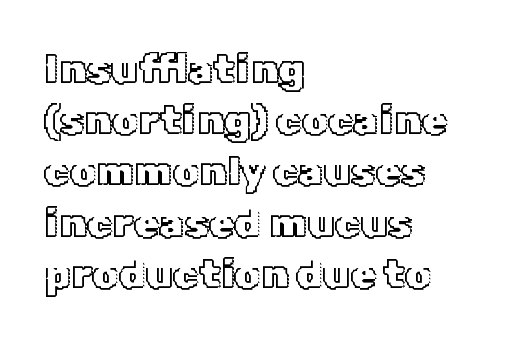
{"italic": "no", "width": "normal", "x_height": "medium", "monospaced": "no", "underline": "no", "align": "left", "line_spacing": "normal", "line_spacing_ratio": 1.25, "letter_spacing": "normal", "letter_spacing_em": 0.0, "glyph_px": 41}
